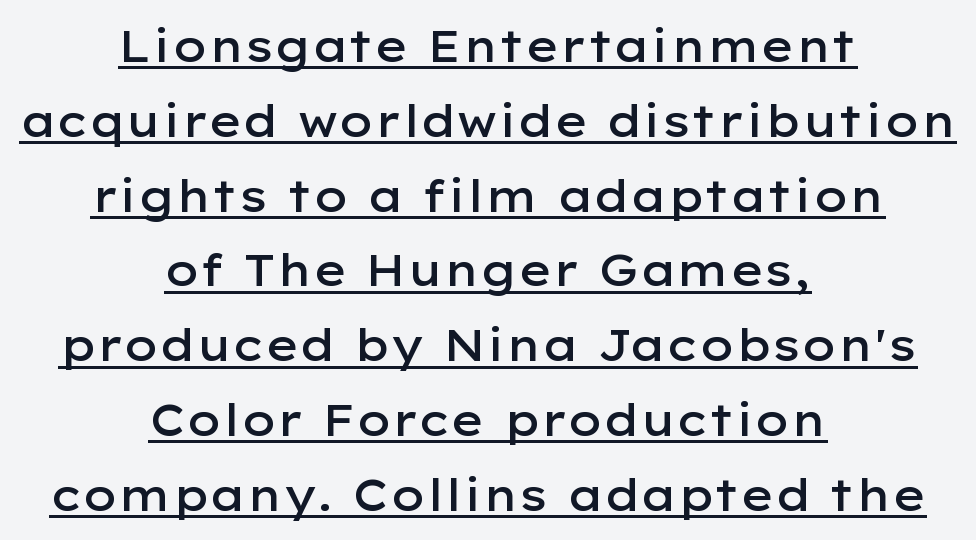
Proportional: the letters do not fall into vertical columns. No feet cap the strokes, marking this as sans-serif type. Visually the block forms a symmetrical silhouette, jagged on both flanks. Check the space under the baseline: a stroke is drawn there. The font is running at a semibold setting, under full bold.
